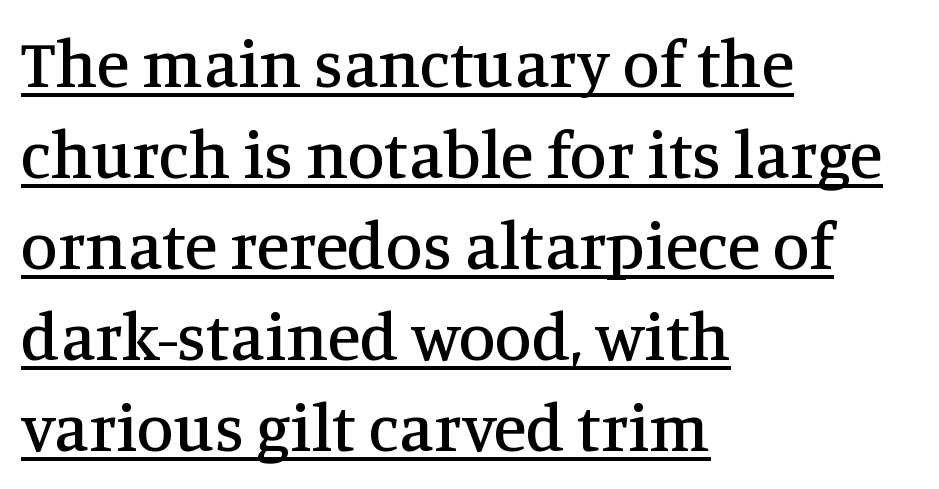
Q: Is the text italic (slanted)? A: No, it is upright.
Q: Is the typeface a serif or a sans-serif typeface? A: Serif.
Q: Is the text underlined? A: Yes.
Q: How is the paragraph aligned? A: Left-aligned.
Q: Is the spacing between letters normal or unusually wide? A: Normal.
Q: Is the spacing between lines tight, normal or loose? A: Normal.
Q: Width (condensed, normal, or wide)? A: Normal.
Q: Stroke contrast? A: Medium.
Q: x-height? A: Large.
Q: Monospaced? A: No.
